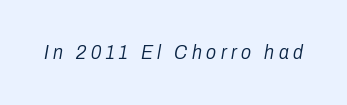
Bare-footed words on every line. Ink coverage per letter is moderate at most. Notice how the stems are inclined rather than vertical — that's the hallmark of italics. Here the glyphs are tracked loosely, breaking word shapes into spaced letters.
